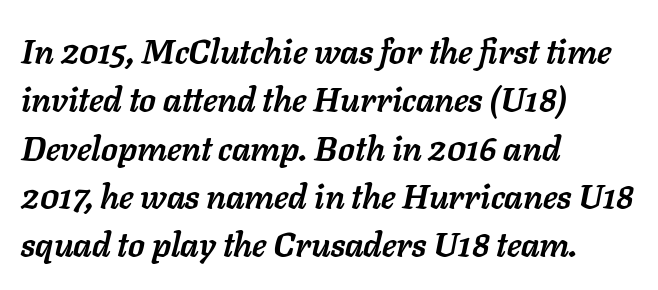
The strokes are fattened all the way to bold. Which margin do the lines hug? The left one — the right edge is uneven. Students, observe: this is what conventionally led text looks like. Slanted lettering throughout. Spacing verdict: proportional, widths tailored to each character. The letters sit at their default tracking, neither squeezed nor spread.
